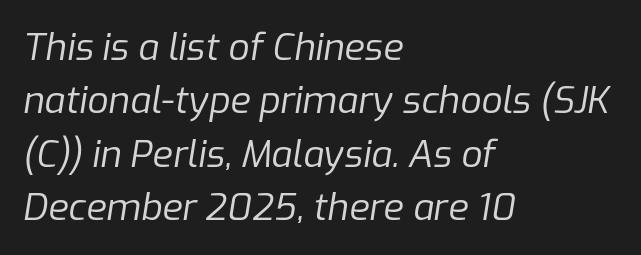
Proportional: the letters do not fall into vertical columns. An italicized treatment has been applied to the whole sample. Line spacing here is normal. The zone under the glyphs is completely vacant. Summary of weight: not heavy and not bold. This sample uses plain, unmodified letter spacing.
